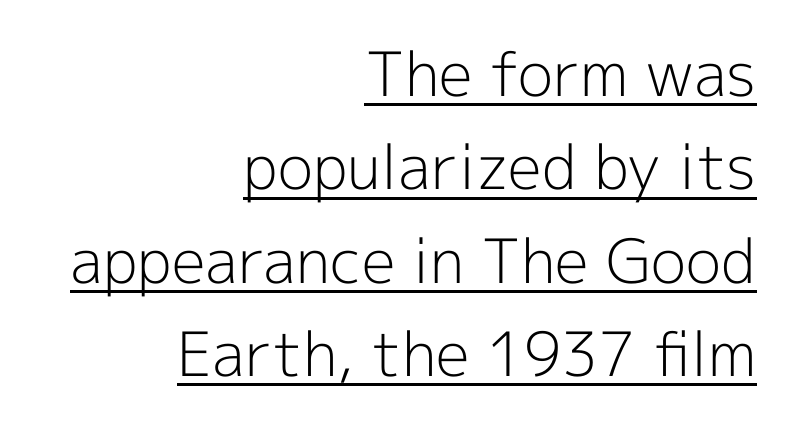
This sample has the flowing, uneven cadence of proportional lettering. Nope, no serifs anywhere on these letters. Here the glyphs are tracked normally, forming tight word shapes. Designer's note — italics off, roman on. Weight: regular or lighter. Leading: standard.
